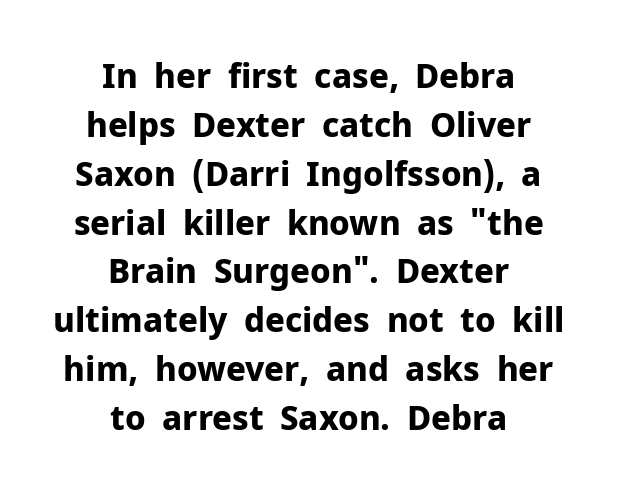
The image shows 33 px bold sans-serif type, upright; set centered, normal line spacing (1.48x), normal letter spacing, not underlined; low stroke contrast and a medium x-height.
